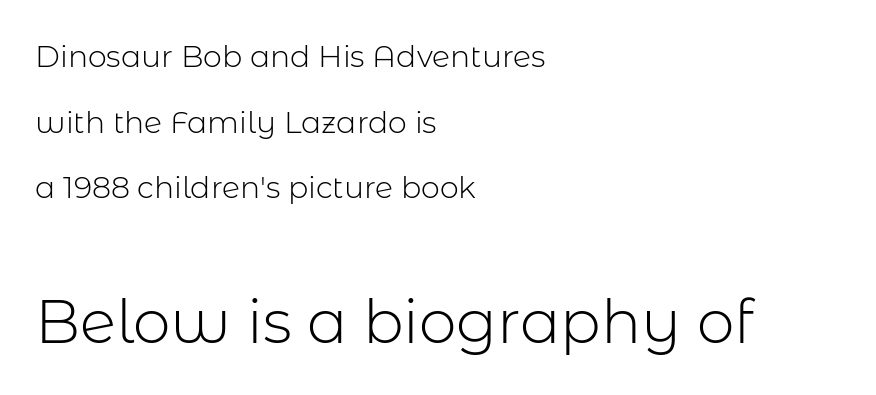
Reading top to bottom, the characters get bigger at the block break. The specimen reads as upright at a glance. Unmarked baselines from the first word to the last. Between one letter and the next there's only the usual sliver of space. The characters display no serif detailing; their extremities are plain. Is the type heavy? It reads as light-to-regular instead.
